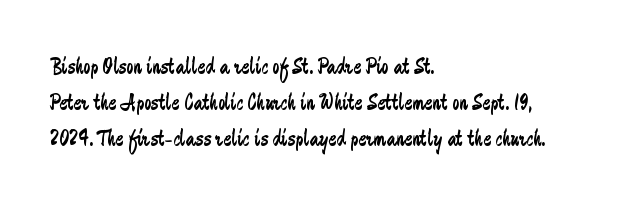
Q: Is the text bold? A: No.
Q: Is the text italic (slanted)? A: Yes.
Q: Is the text underlined? A: No.
Q: How is the paragraph aligned? A: Left-aligned.
Q: Is the spacing between letters normal or unusually wide? A: Normal.
Q: Is the spacing between lines tight, normal or loose? A: Normal.
